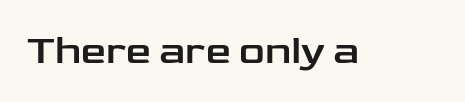
Q: Is the text italic (slanted)? A: No, it is upright.
Q: Is the typeface a serif or a sans-serif typeface? A: Sans-serif.
Q: Is the text underlined? A: No.
Q: Is the spacing between letters normal or unusually wide? A: Normal.
Q: Width (condensed, normal, or wide)? A: Wide.
Q: Stroke contrast? A: Low.
Q: x-height? A: Medium.
Q: Monospaced? A: No.
